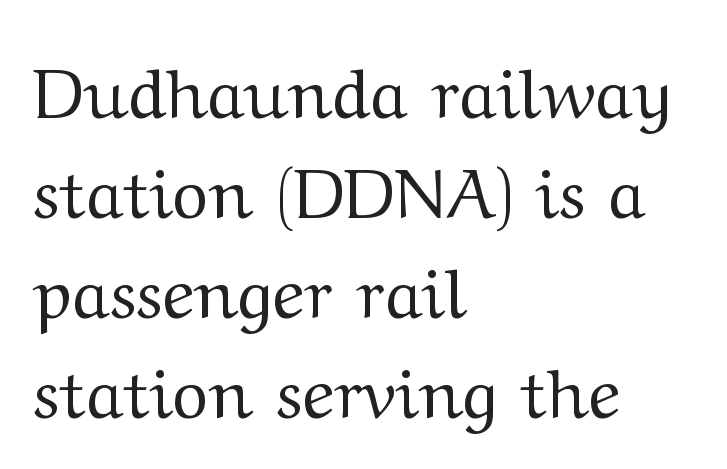
Q: Is the text bold? A: No.
Q: Is the text italic (slanted)? A: No, it is upright.
Q: Is the typeface a serif or a sans-serif typeface? A: Serif.
Q: Is the text underlined? A: No.
Q: How is the paragraph aligned? A: Left-aligned.
Q: Is the spacing between letters normal or unusually wide? A: Normal.
Q: Is the spacing between lines tight, normal or loose? A: Normal.
Q: Width (condensed, normal, or wide)? A: Wide.
Q: Stroke contrast? A: Medium.
Q: x-height? A: Medium.
Q: Monospaced? A: No.
